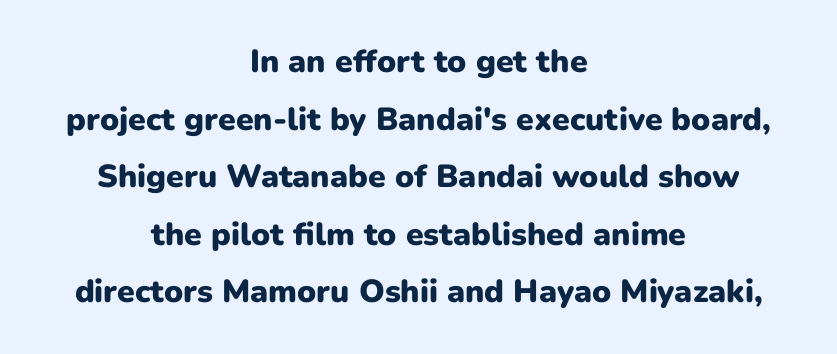
Q: Is the text bold? A: Yes.
Q: Is the text italic (slanted)? A: No, it is upright.
Q: Is the typeface a serif or a sans-serif typeface? A: Sans-serif.
Q: Is the text underlined? A: No.
Q: How is the paragraph aligned? A: Centered.
Q: Is the spacing between letters normal or unusually wide? A: Normal.
Q: Width (condensed, normal, or wide)? A: Normal.
Q: Stroke contrast? A: Low.
Q: x-height? A: Medium.
Q: Monospaced? A: No.
